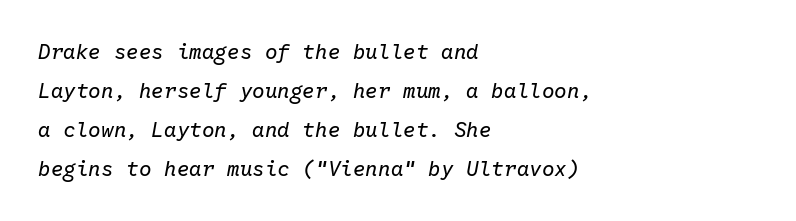
Q: Is the text bold? A: No.
Q: Is the text italic (slanted)? A: Yes, it leans right by about 10 degrees.
Q: Is the text underlined? A: No.
Q: How is the paragraph aligned? A: Left-aligned.
Q: Is the spacing between letters normal or unusually wide? A: Normal.
